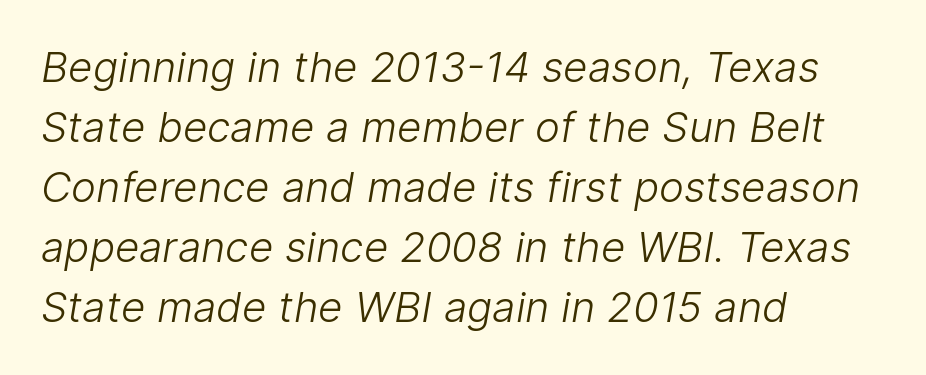
{"serif": "no", "bold": "no", "weight": "light", "width": "normal", "stroke_contrast": "low", "x_height": "medium", "monospaced": "no", "underline": "no", "align": "left", "line_spacing": "normal", "line_spacing_ratio": 1.43, "letter_spacing": "normal", "letter_spacing_em": 0.0, "glyph_px": 42}
